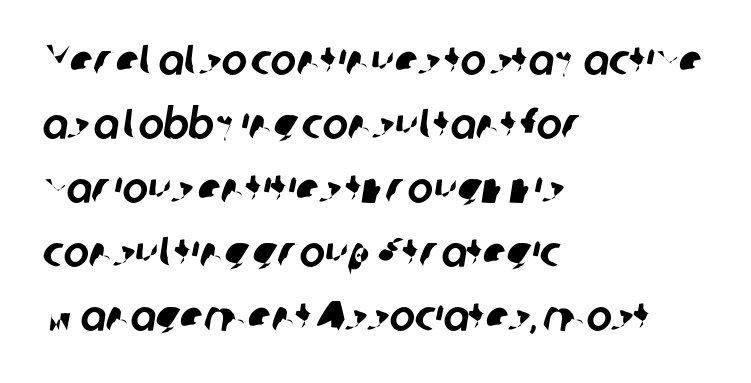
Q: Is the typeface a serif or a sans-serif typeface? A: Sans-serif.
Q: Is the text underlined? A: No.
Q: How is the paragraph aligned? A: Left-aligned.
Q: Is the spacing between letters normal or unusually wide? A: Normal.
Q: Is the spacing between lines tight, normal or loose? A: Normal.
Q: Width (condensed, normal, or wide)? A: Normal.
Q: Stroke contrast? A: Low.
Q: x-height? A: Medium.
Q: Monospaced? A: No.
